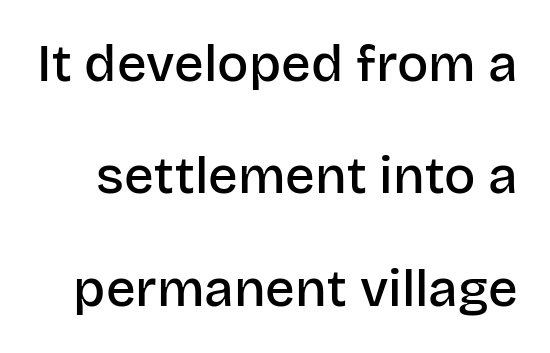
The image shows 52 px semibold sans-serif type, upright; set loose line spacing (2.16x), normal letter spacing, not underlined; low stroke contrast and a large x-height.
